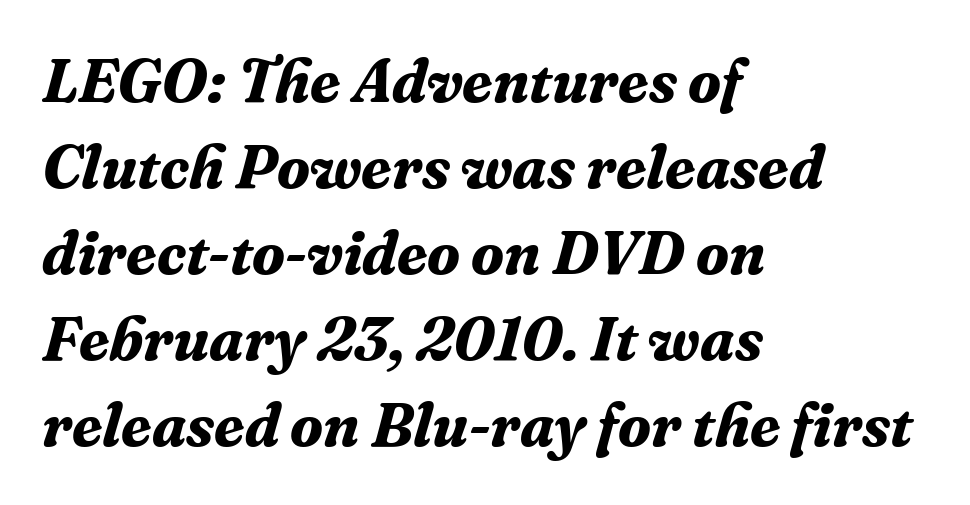
{"serif": "yes", "italic": "yes", "lean": "right", "slant_degrees": 16, "bold": "yes", "weight": "bold", "width": "normal", "stroke_contrast": "medium", "x_height": "medium", "monospaced": "no", "underline": "no", "align": "left", "line_spacing": "normal", "line_spacing_ratio": 1.41, "letter_spacing": "normal", "letter_spacing_em": 0.0, "glyph_px": 61}
